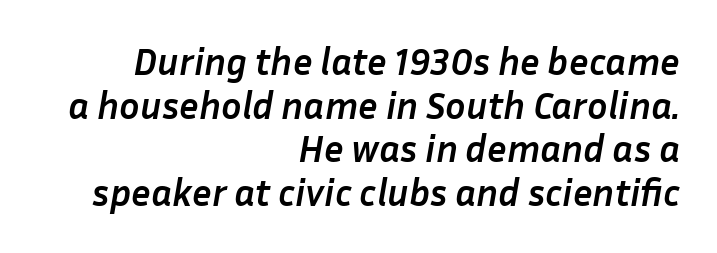
The image shows 38 px semibold type, italic (leaning right); set right-aligned, tight line spacing (1.15x), normal letter spacing, not underlined; low stroke contrast and a medium x-height.
